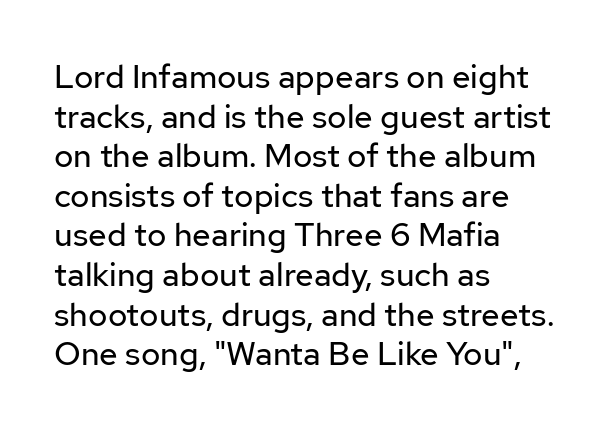
{"serif": "no", "italic": "no", "bold": "no", "weight": "regular", "width": "normal", "stroke_contrast": "low", "x_height": "medium", "monospaced": "no", "underline": "no", "align": "left", "line_spacing_ratio": 1.2, "letter_spacing": "normal", "letter_spacing_em": 0.0, "glyph_px": 33}
